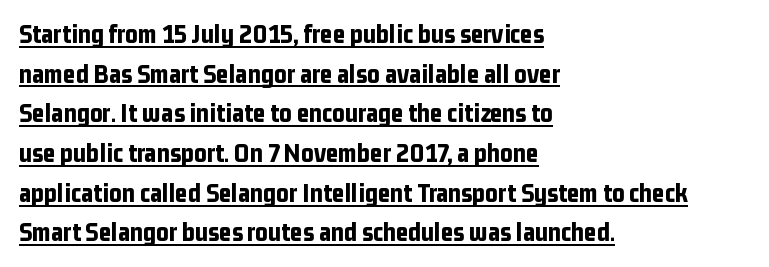
{"italic": "no", "bold": "yes", "underline": "yes", "align": "left", "line_spacing": "normal", "line_spacing_ratio": 1.47, "letter_spacing": "normal", "letter_spacing_em": 0.0, "glyph_px": 27}
